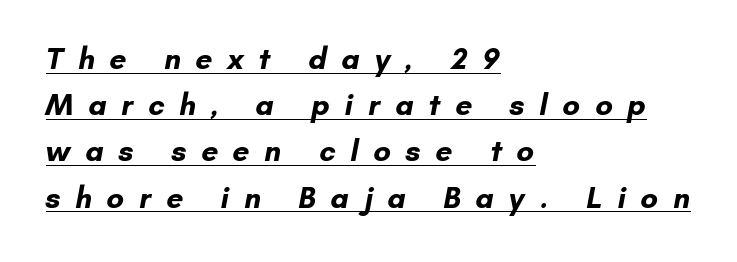
Q: Is the text bold? A: Yes.
Q: Is the typeface a serif or a sans-serif typeface? A: Sans-serif.
Q: Is the text underlined? A: Yes.
Q: How is the paragraph aligned? A: Left-aligned.
Q: Is the spacing between letters normal or unusually wide? A: Unusually wide.
Q: Is the spacing between lines tight, normal or loose? A: Normal.
Q: Width (condensed, normal, or wide)? A: Normal.
Q: Stroke contrast? A: Low.
Q: x-height? A: Small.
Q: Monospaced? A: No.
